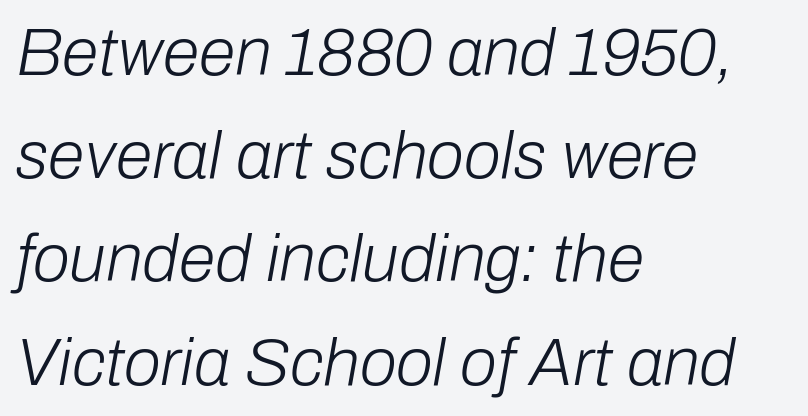
The image shows 67 px light type, italic (leaning right); set left-aligned, normal line spacing (1.54x), normal letter spacing, not underlined; low stroke contrast and a medium x-height.
